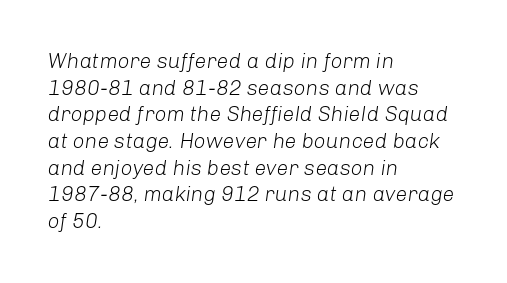
The space beneath each line is pristine and unruled. Compared with a centered layout, this one pins lines to the left instead. The passage shown is not bold in any degree. Slant detected: the letters are inclined. The vertical gap from one line to the next is medium.
